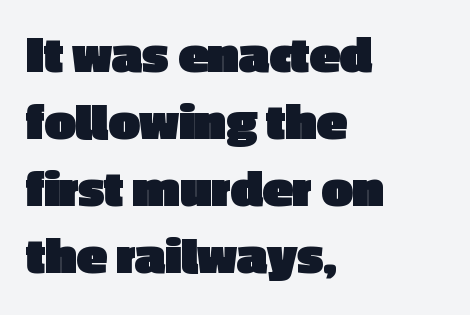
The image shows 55 px heavy sans-serif type, upright; set left-aligned, line spacing 1.22x, normal letter spacing, not underlined; a medium x-height.
